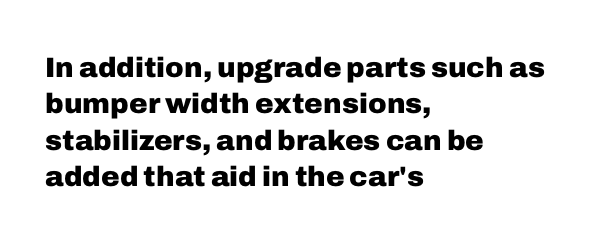
No italicization has been applied; the sample stays upright. Looks like regular typesetting: each glyph gets only the width it needs. Heavy-handed strokes throughout: this text is bold. The rag falls on the right side of this text block.
